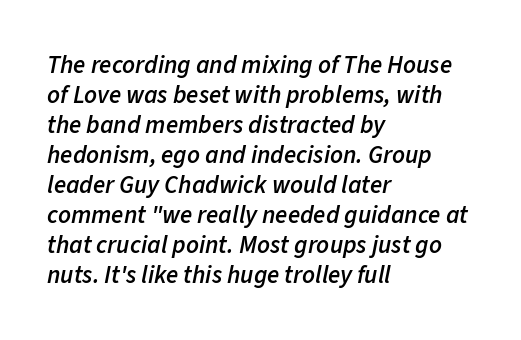
The image shows 25 px text type, italic (leaning right); set left-aligned, line spacing 1.2x, normal letter spacing, not underlined.
